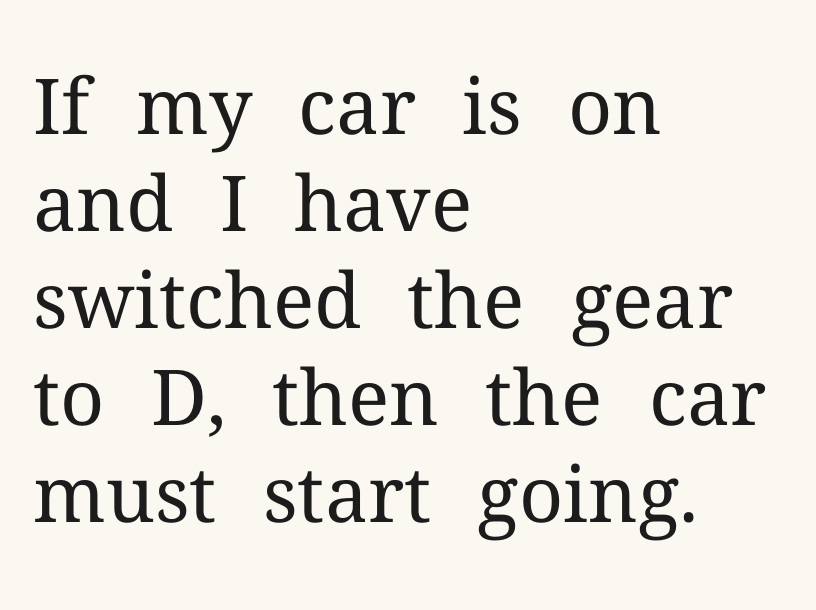
{"serif": "yes", "italic": "no", "bold": "no", "weight": "regular", "width": "normal", "stroke_contrast": "medium", "x_height": "medium", "monospaced": "no", "underline": "no", "align": "left", "line_spacing": "normal", "line_spacing_ratio": 1.26, "letter_spacing": "normal", "letter_spacing_em": 0.0, "glyph_px": 77}
